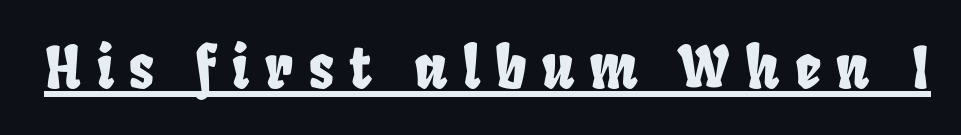
Quick note: underline on. Classification — sans serif. Between one letter and the next there's a generous, obvious gap. A typesetter would call this proportional, since set widths differ per character.
